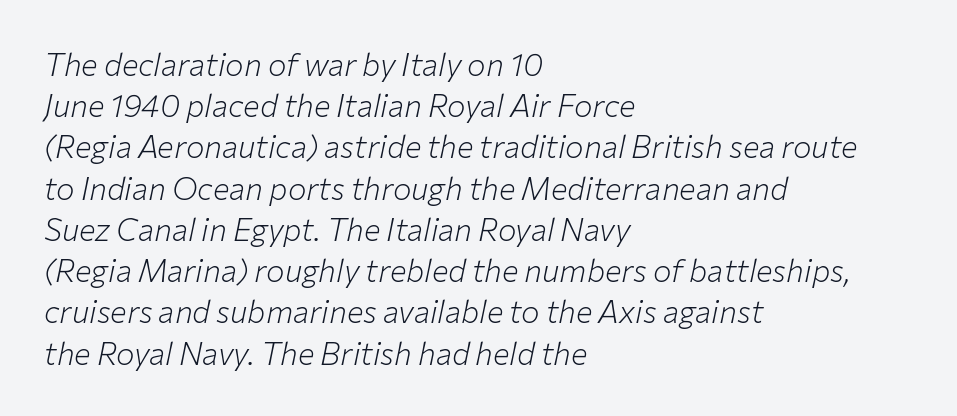
When letters slant like this, we call the style italic. A quiet, ordinary-to-light weight characterises the typeface. This sample is left-justified, so line endings fall wherever the words run out. This sample uses plain, unmodified letter spacing. Each letter keeps its own natural width here, so spacing adapts to shape.
